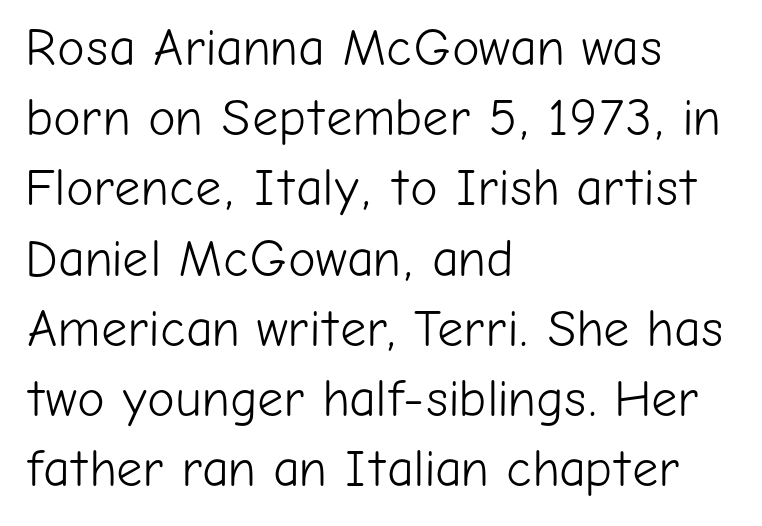
The image shows 52 px light sans-serif type, upright; set left-aligned, normal line spacing (1.35x), normal letter spacing, not underlined; low stroke contrast and a medium x-height.
